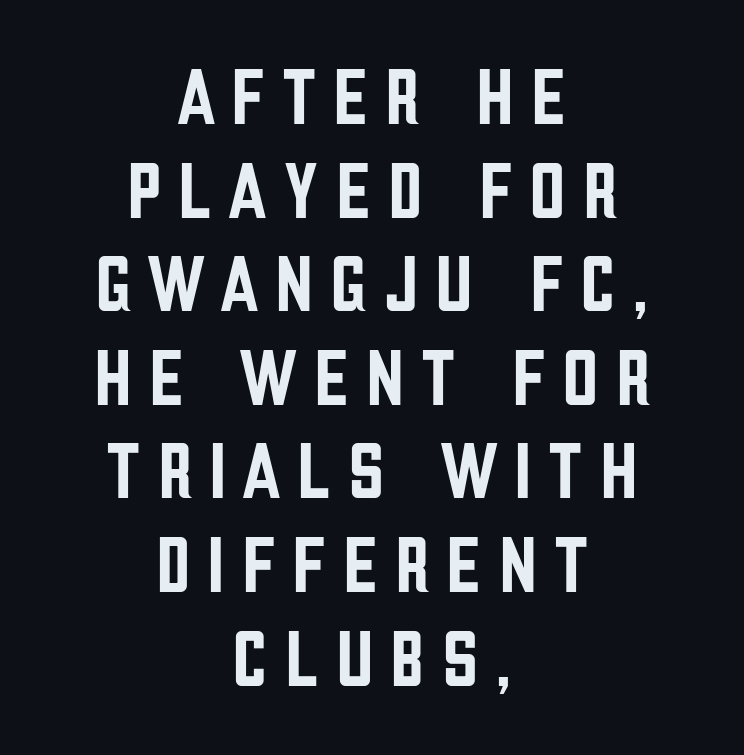
Q: Is the text italic (slanted)? A: No, it is upright.
Q: Is the typeface a serif or a sans-serif typeface? A: Sans-serif.
Q: Is the text underlined? A: No.
Q: How is the paragraph aligned? A: Centered.
Q: Is the spacing between letters normal or unusually wide? A: Unusually wide.
Q: Width (condensed, normal, or wide)? A: Condensed.
Q: Stroke contrast? A: Low.
Q: x-height? A: Large.
Q: Monospaced? A: No.
